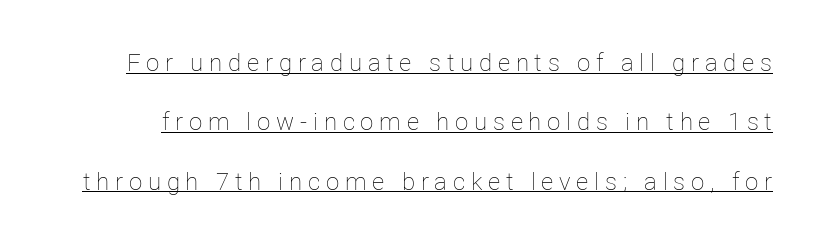
{"italic": "no", "bold": "no", "underline": "yes", "line_spacing": "loose", "line_spacing_ratio": 2.47, "letter_spacing": "wide", "letter_spacing_em": 0.24, "glyph_px": 24}
